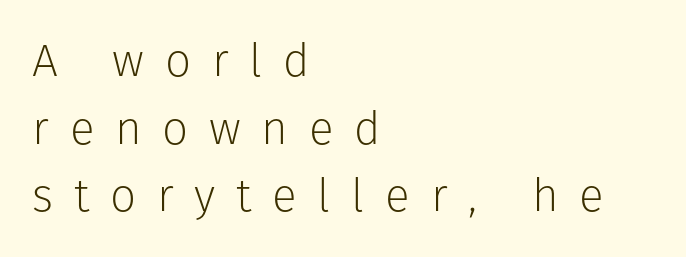
Q: Is the text bold? A: No.
Q: Is the text italic (slanted)? A: No, it is upright.
Q: Is the typeface a serif or a sans-serif typeface? A: Sans-serif.
Q: Is the text underlined? A: No.
Q: How is the paragraph aligned? A: Left-aligned.
Q: Is the spacing between letters normal or unusually wide? A: Unusually wide.
Q: Is the spacing between lines tight, normal or loose? A: Normal.
Q: Width (condensed, normal, or wide)? A: Normal.
Q: Stroke contrast? A: Low.
Q: x-height? A: Medium.
Q: Monospaced? A: No.
